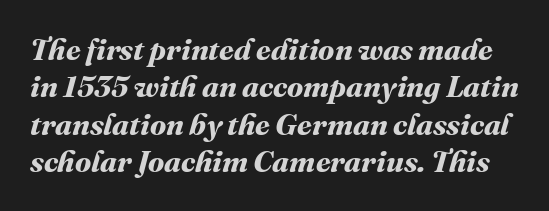
A typesetter would call this zero additional tracking. Glance below the letters and you will spot only blank space. The space between consecutive lines is moderate. How heavy is the stroke? Heavy — this is a bold.
